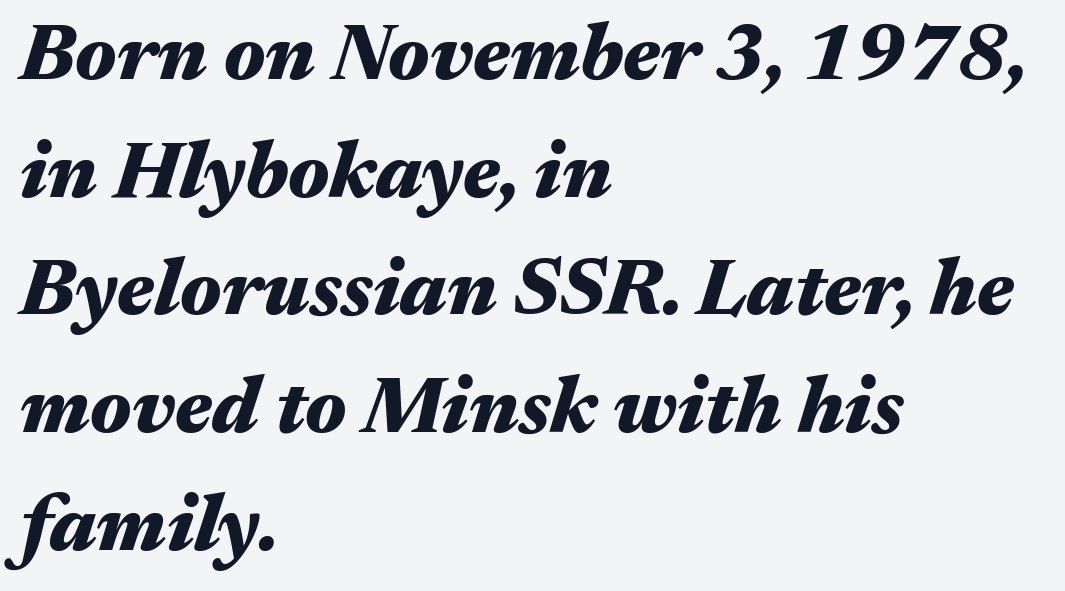
The image shows 79 px heavy, wide type, italic (leaning right); set left-aligned, normal line spacing (1.49x), normal letter spacing, not underlined; medium stroke contrast and a medium x-height.
